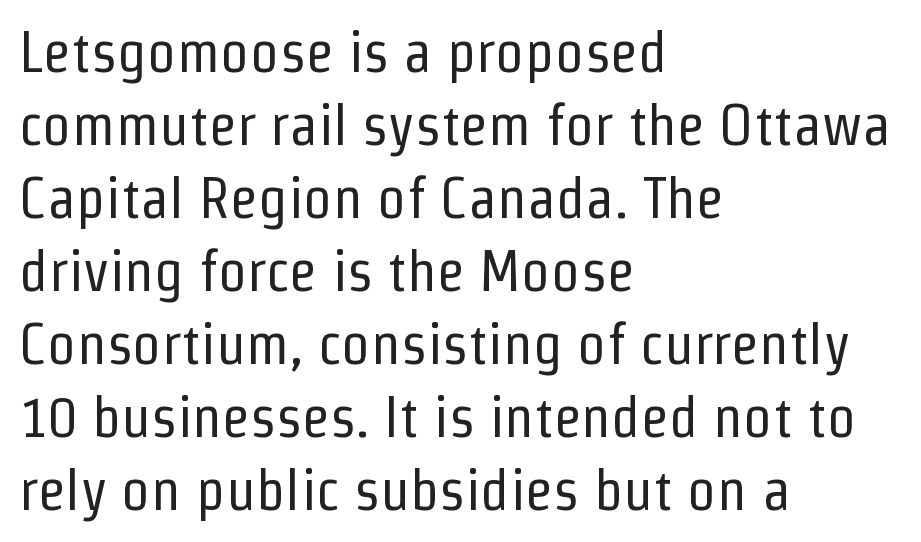
Q: Is the text bold? A: No.
Q: Is the text italic (slanted)? A: No, it is upright.
Q: Is the typeface a serif or a sans-serif typeface? A: Sans-serif.
Q: Is the text underlined? A: No.
Q: How is the paragraph aligned? A: Left-aligned.
Q: Is the spacing between letters normal or unusually wide? A: Normal.
Q: Is the spacing between lines tight, normal or loose? A: Normal.
Q: Width (condensed, normal, or wide)? A: Condensed.
Q: Stroke contrast? A: Low.
Q: x-height? A: Medium.
Q: Monospaced? A: No.
